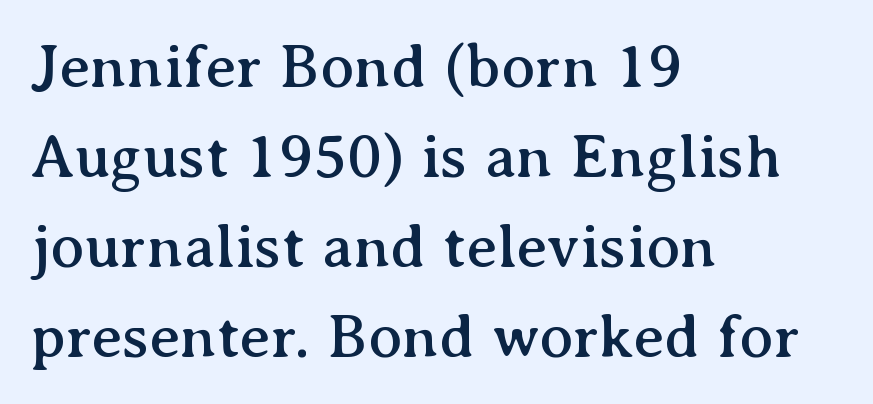
Letters rest on an invisible, unmarked baseline. The lines in this sample share a left origin and differ only in where they stop. Quick note: interline space is typical. The specimen reads as upright at a glance. Standard letterfit; no display-style spreading of the glyphs.
